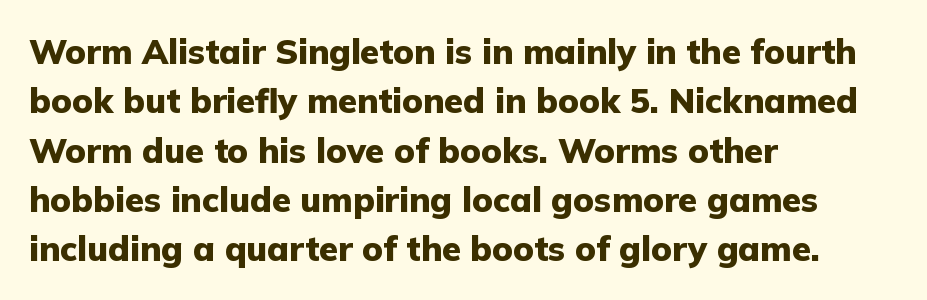
These lines carry a lot of weight — the face is fully bold. The glyphs in this specimen are sans serif. These lines are set flush left with a ragged right edge. Posture: straight, roman, zero tilt. Lines of text with bare space underneath. Short note: letters normally spaced.
